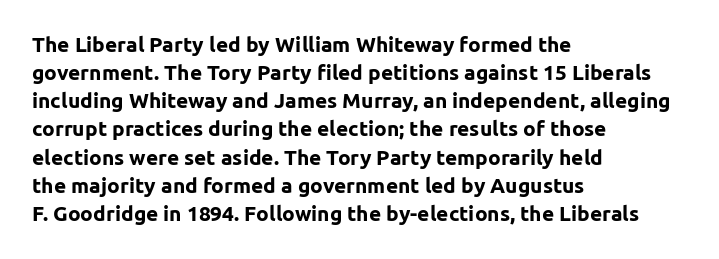
{"italic": "no", "bold": "yes", "underline": "no", "align": "left", "line_spacing": "normal", "line_spacing_ratio": 1.34, "letter_spacing": "normal", "letter_spacing_em": 0.0, "glyph_px": 21}
